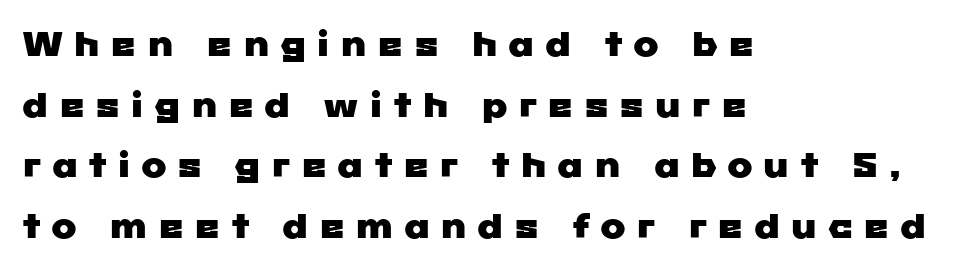
Q: Is the typeface a serif or a sans-serif typeface? A: Sans-serif.
Q: Is the text underlined? A: No.
Q: How is the paragraph aligned? A: Left-aligned.
Q: Is the spacing between letters normal or unusually wide? A: Unusually wide.
Q: Width (condensed, normal, or wide)? A: Wide.
Q: Stroke contrast? A: Low.
Q: x-height? A: Medium.
Q: Monospaced? A: No.
